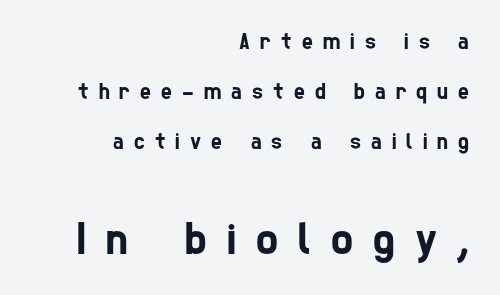
Q: Is the typeface a serif or a sans-serif typeface? A: Sans-serif.
Q: Is the text underlined? A: No.
Q: How is the paragraph aligned? A: Right-aligned.
Q: Is the spacing between letters normal or unusually wide? A: Unusually wide.
Q: Is the spacing between lines tight, normal or loose? A: Loose.
Q: Which block of text is set in a larger size, the first (top) or the second (bottom)? A: The second (bottom) one.
Q: Width (condensed, normal, or wide)? A: Condensed.
Q: Stroke contrast? A: Low.
Q: x-height? A: Medium.
Q: Monospaced? A: No.
